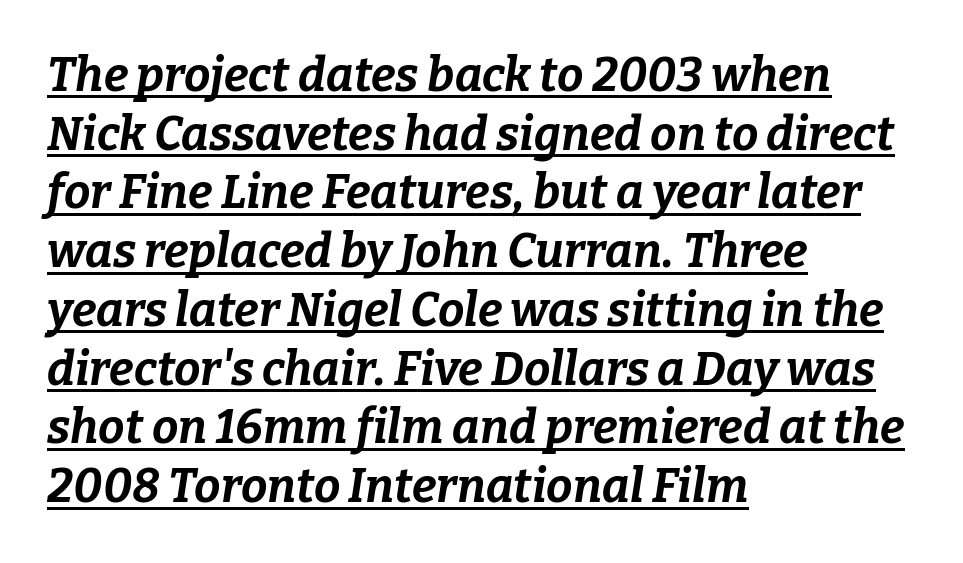
{"italic": "yes", "lean": "right", "slant_degrees": 9, "bold": "yes", "weight": "bold", "width": "normal", "stroke_contrast": "low", "x_height": "medium", "monospaced": "no", "underline": "yes", "align": "left", "line_spacing": "normal", "line_spacing_ratio": 1.25, "letter_spacing": "normal", "letter_spacing_em": 0.0, "glyph_px": 47}
